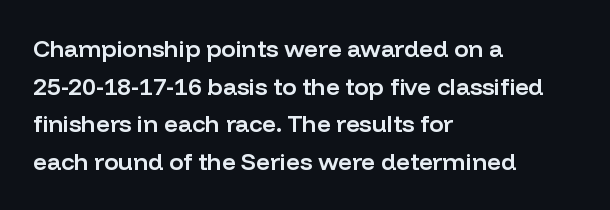
{"italic": "no", "bold": "semi", "underline": "no", "align": "left", "line_spacing": "normal", "line_spacing_ratio": 1.57, "letter_spacing": "normal", "letter_spacing_em": 0.0, "glyph_px": 24}
